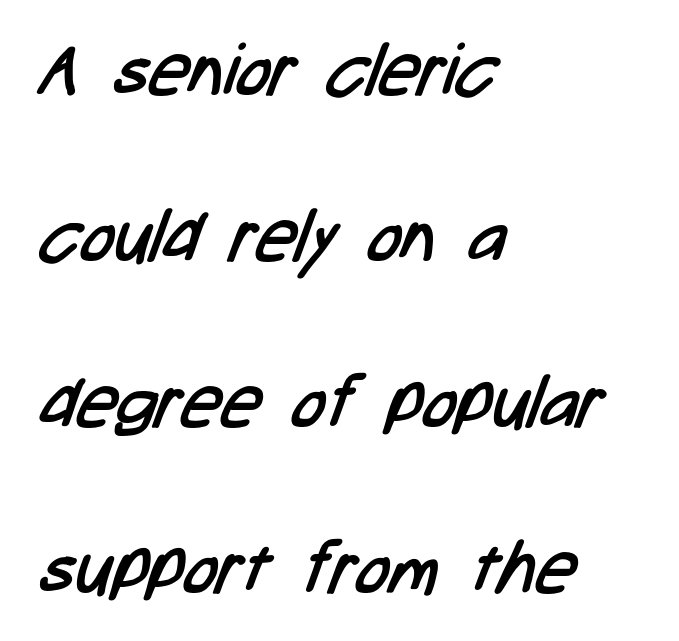
Q: Is the text bold? A: No.
Q: Is the typeface a serif or a sans-serif typeface? A: Sans-serif.
Q: Is the text underlined? A: No.
Q: How is the paragraph aligned? A: Left-aligned.
Q: Is the spacing between letters normal or unusually wide? A: Normal.
Q: Is the spacing between lines tight, normal or loose? A: Loose.
Q: Width (condensed, normal, or wide)? A: Condensed.
Q: Stroke contrast? A: Low.
Q: x-height? A: Medium.
Q: Monospaced? A: No.
